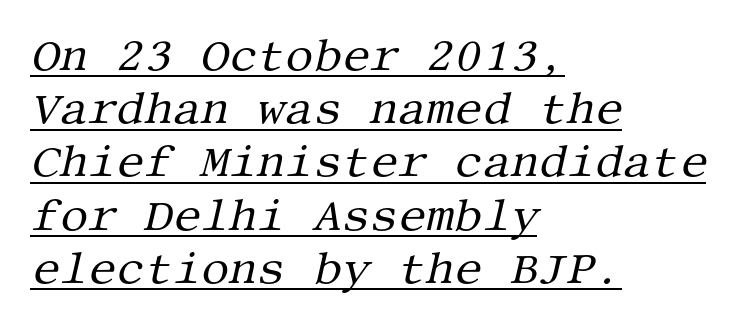
Stroke thickness stays within the range of a standard reading face or lighter. Quick note: italic. Beneath each row of characters lies a ruled line. A serif font was chosen for this passage. Visually the block forms a straight wall on the left and a jagged coastline on the right. Does extra space separate the letters? No, they use regular spacing.
